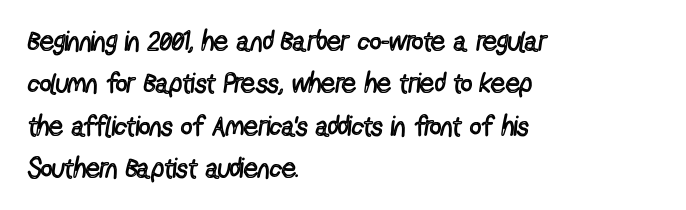
Q: Is the text bold? A: No.
Q: Is the typeface a serif or a sans-serif typeface? A: Sans-serif.
Q: Is the text underlined? A: No.
Q: How is the paragraph aligned? A: Left-aligned.
Q: Is the spacing between letters normal or unusually wide? A: Normal.
Q: Is the spacing between lines tight, normal or loose? A: Normal.
Q: Width (condensed, normal, or wide)? A: Condensed.
Q: x-height? A: Medium.
Q: Monospaced? A: No.
